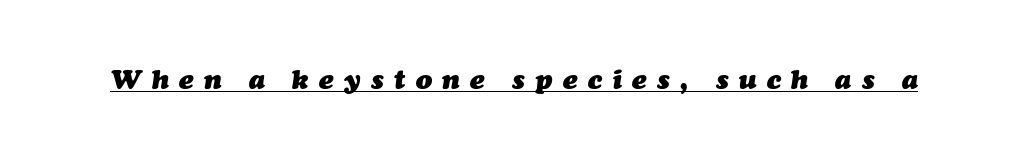
In terms of posture, this sample is oblique. Typesetter's note: full bold, strokes at maximum text heaviness. These lines have a slow, spaced-out rhythm from letter to letter. Caption: lettering with a line underneath.
